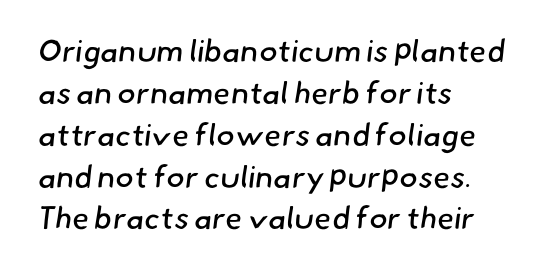
{"serif": "no", "bold": "no", "weight": "regular", "width": "normal", "stroke_contrast": "low", "x_height": "small", "monospaced": "no", "underline": "no", "align": "left", "line_spacing": "normal", "line_spacing_ratio": 1.35, "letter_spacing": "normal", "letter_spacing_em": 0.0, "glyph_px": 31}
